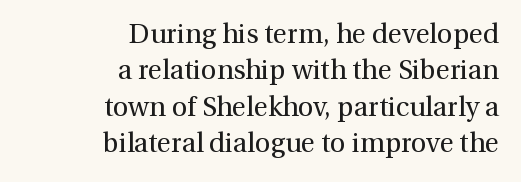
{"italic": "no", "bold": "no", "underline": "no", "align": "right", "line_spacing": "normal", "line_spacing_ratio": 1.35, "letter_spacing": "normal", "letter_spacing_em": 0.0, "glyph_px": 27}
